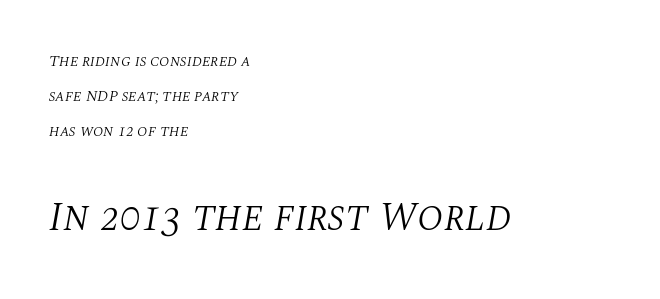
{"serif": "yes", "italic": "yes", "lean": "right", "slant_degrees": 10, "bold": "no", "weight": "light", "width": "normal", "stroke_contrast": "medium", "x_height": "large", "monospaced": "no", "underline": "no", "align": "left", "line_spacing": "loose", "line_spacing_ratio": 2.18, "letter_spacing": "normal", "letter_spacing_em": 0.0, "larger_block": "second", "size_ratio": 2.56, "glyph_px": 41}
